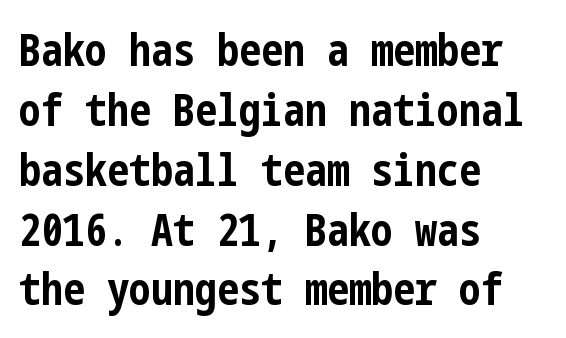
How are the letters spaced? Ordinarily, with no added tracking. One-word summary of the alignment: left. Does the type have serifs? No, each stem ends abruptly. Every character sits straight up, as roman type does.
